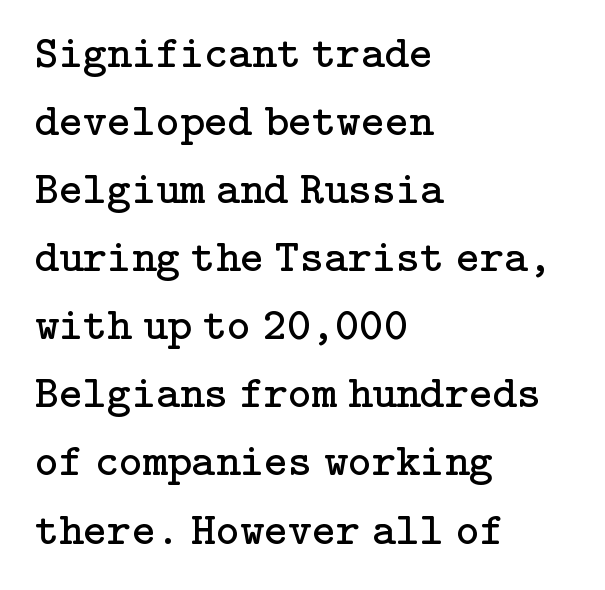
Q: Is the text bold? A: No.
Q: Is the text italic (slanted)? A: No, it is upright.
Q: Is the typeface a serif or a sans-serif typeface? A: Serif.
Q: Is the text underlined? A: No.
Q: How is the paragraph aligned? A: Left-aligned.
Q: Is the spacing between letters normal or unusually wide? A: Normal.
Q: Is the spacing between lines tight, normal or loose? A: Normal.
Q: Width (condensed, normal, or wide)? A: Normal.
Q: Stroke contrast? A: Low.
Q: x-height? A: Medium.
